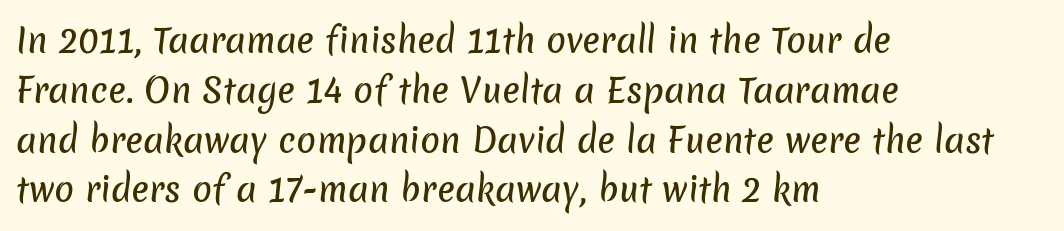
{"serif": "no", "width": "normal", "stroke_contrast": "low", "x_height": "medium", "monospaced": "no", "underline": "no", "align": "left", "line_spacing": "normal", "line_spacing_ratio": 1.51, "letter_spacing": "normal", "letter_spacing_em": 0.0, "glyph_px": 33}
